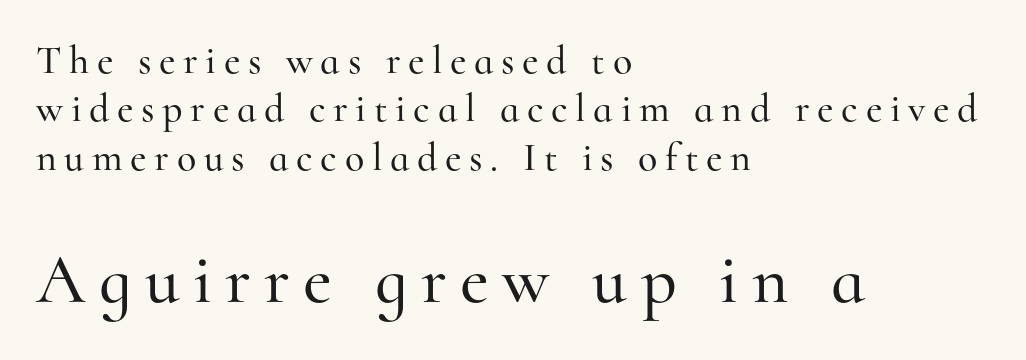
{"serif": "yes", "italic": "no", "width": "normal", "stroke_contrast": "high", "x_height": "small", "monospaced": "no", "underline": "no", "align": "left", "line_spacing_ratio": 1.21, "larger_block": "second", "size_ratio": 1.75, "glyph_px": 70}
